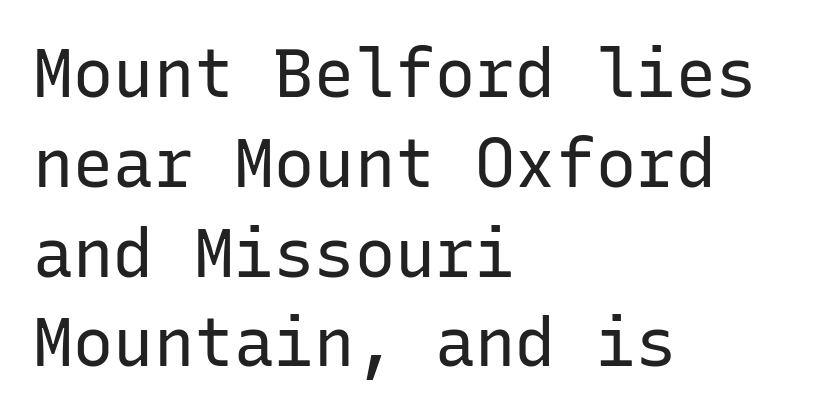
This sample has the even, mechanical cadence of fixed-width lettering. Check under the words: just untouched page. Summary of weight: not heavy and not bold. The type is set solid horizontally, with unmodified tracking. Evenly set lines give the paragraph a standard silhouette. Italic? Not at all — the glyphs are vertical.
